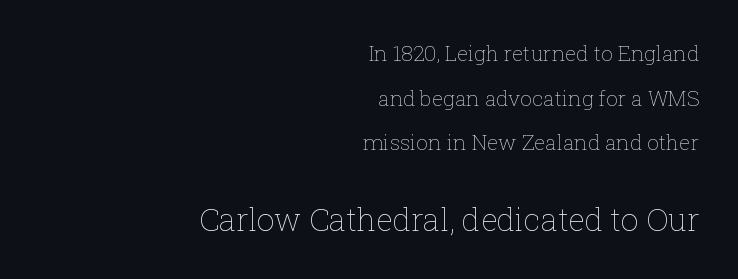
The image shows 31 px thin type, upright; set right-aligned, loose line spacing (2.13x), normal letter spacing, not underlined; the second (bottom) block is 1.48x larger; low stroke contrast and a medium x-height.
